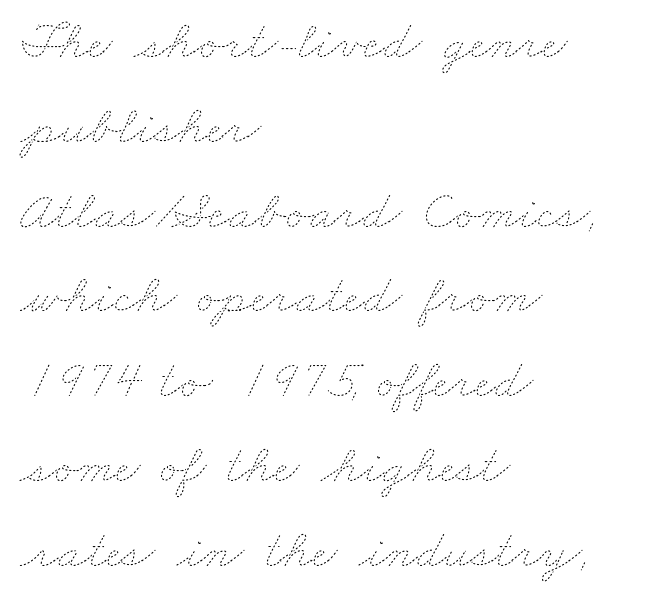
Q: Is the text bold? A: No.
Q: Is the text underlined? A: No.
Q: How is the paragraph aligned? A: Left-aligned.
Q: Is the spacing between letters normal or unusually wide? A: Normal.
Q: Is the spacing between lines tight, normal or loose? A: Normal.
Q: Width (condensed, normal, or wide)? A: Wide.
Q: Stroke contrast? A: Low.
Q: x-height? A: Small.
Q: Monospaced? A: No.
